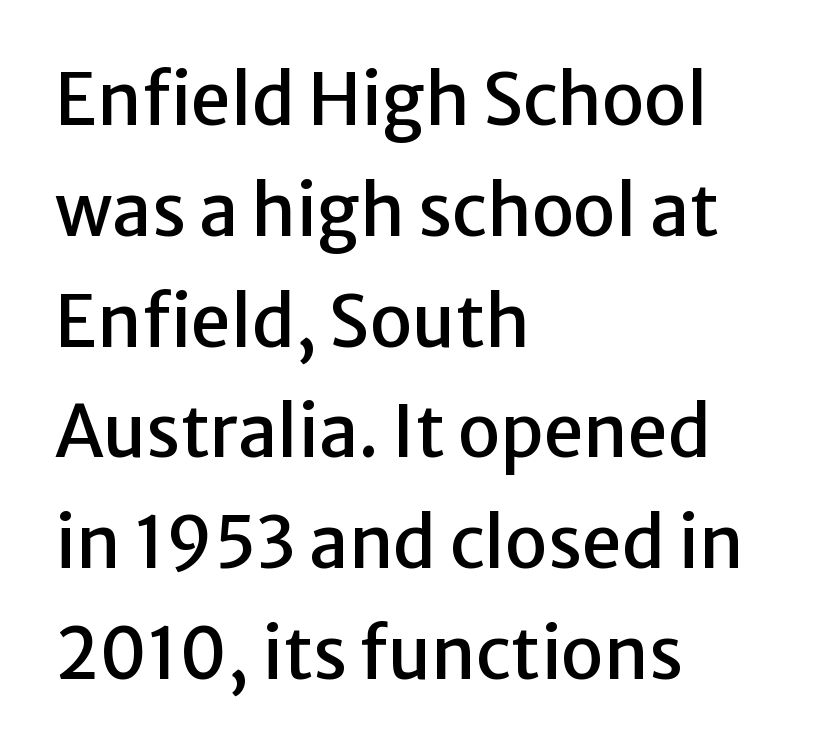
Q: Is the text italic (slanted)? A: No, it is upright.
Q: Is the typeface a serif or a sans-serif typeface? A: Sans-serif.
Q: Is the text underlined? A: No.
Q: How is the paragraph aligned? A: Left-aligned.
Q: Is the spacing between letters normal or unusually wide? A: Normal.
Q: Is the spacing between lines tight, normal or loose? A: Normal.
Q: Width (condensed, normal, or wide)? A: Normal.
Q: Stroke contrast? A: Low.
Q: x-height? A: Medium.
Q: Monospaced? A: No.
